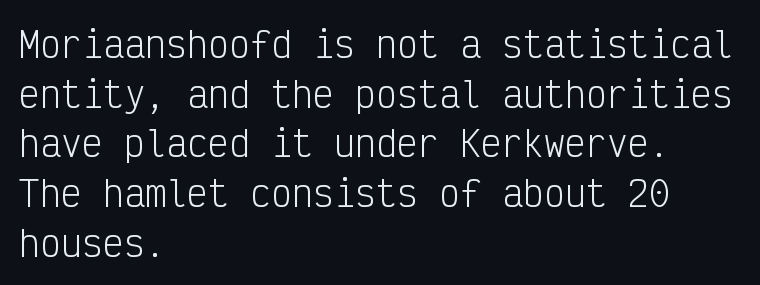
{"serif": "no", "italic": "no", "bold": "no", "weight": "light", "width": "condensed", "stroke_contrast": "low", "x_height": "medium", "monospaced": "yes", "underline": "no", "align": "left", "line_spacing": "normal", "line_spacing_ratio": 1.42, "letter_spacing": "normal", "letter_spacing_em": 0.0, "glyph_px": 35}
